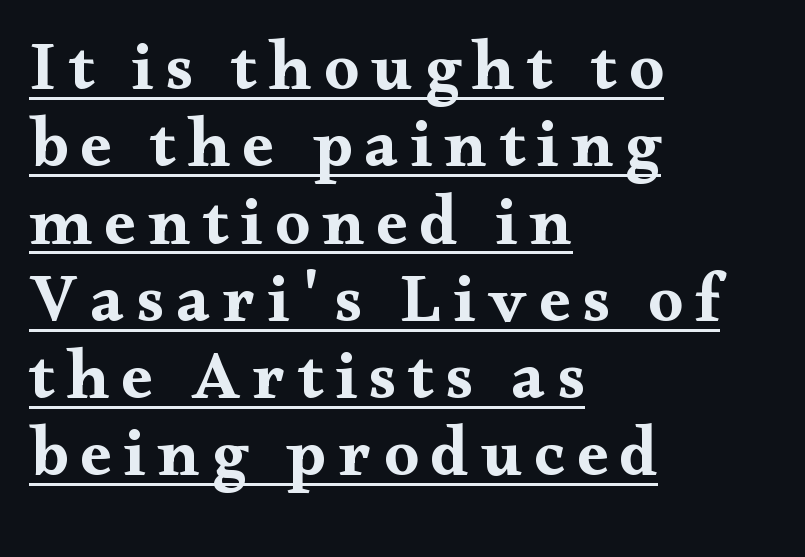
{"serif": "yes", "italic": "no", "bold": "yes", "weight": "bold", "width": "wide", "stroke_contrast": "medium", "x_height": "small", "monospaced": "no", "underline": "yes", "align": "left", "line_spacing": "tight", "line_spacing_ratio": 1.12, "glyph_px": 69}
